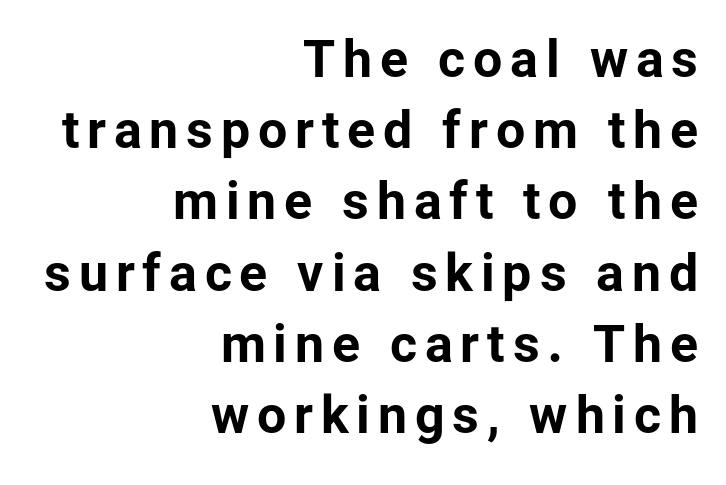
The image shows 52 px bold sans-serif type, upright; set right-aligned, normal line spacing (1.37x), not underlined; low stroke contrast and a medium x-height.
